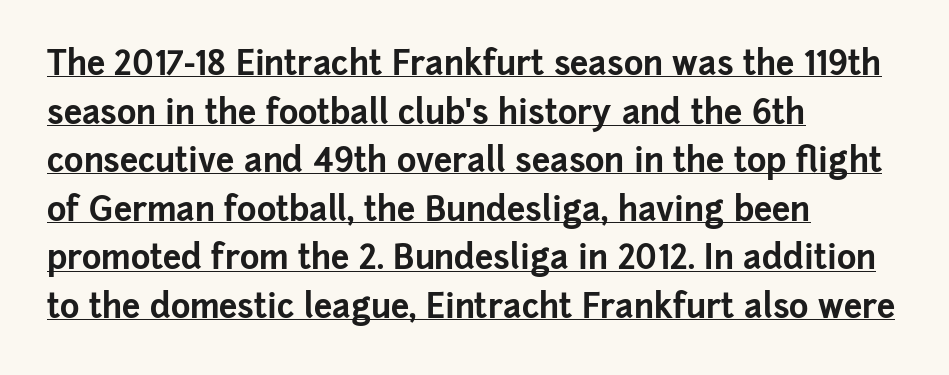
The sample has been set heavy, in full bold. Check the space under the baseline: a stroke is drawn there. A typesetter would call this proportional, since set widths differ per character. The typeface chosen for these lines omits serifs.
